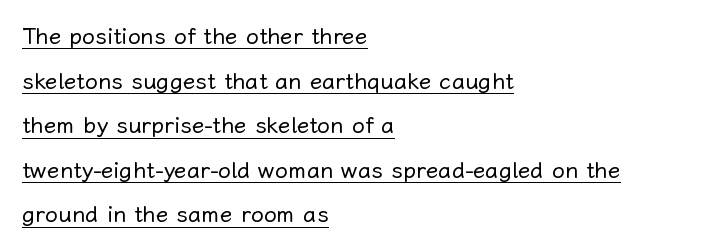
Q: Is the text bold? A: No.
Q: Is the text italic (slanted)? A: No, it is upright.
Q: Is the text underlined? A: Yes.
Q: How is the paragraph aligned? A: Left-aligned.
Q: Is the spacing between letters normal or unusually wide? A: Normal.
Q: Is the spacing between lines tight, normal or loose? A: Loose.
